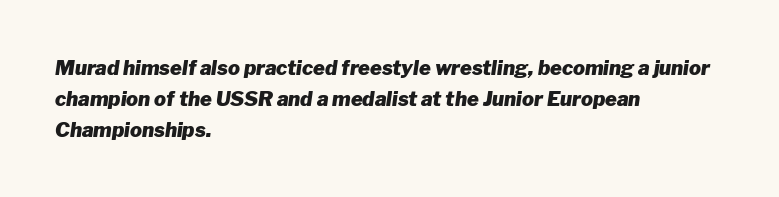
The image shows 20 px bold type, italic (leaning right); set left-aligned, normal line spacing (1.54x), normal letter spacing, not underlined.
